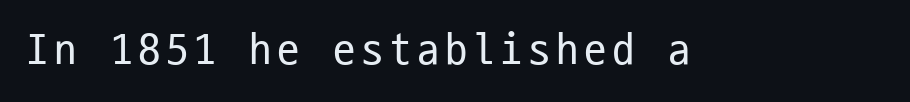
The image shows 45 px regular-weight, condensed sans-serif type, upright, monospaced; set not underlined; low stroke contrast and a medium x-height.
